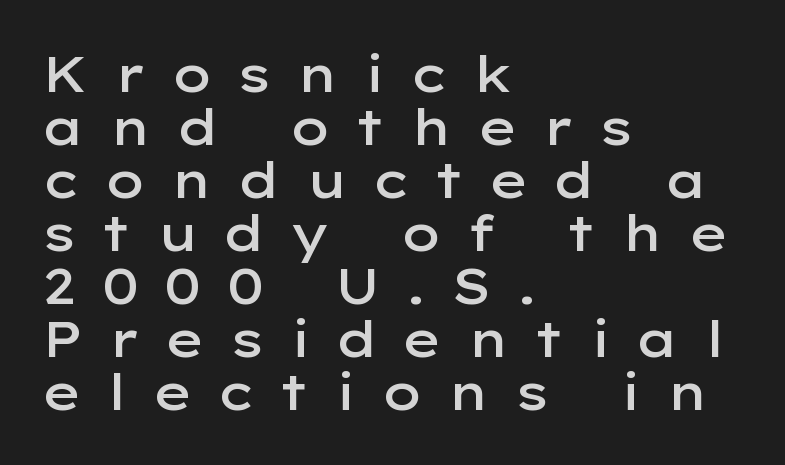
Compared with an ordinary text face, these strokes are moderately heavier — a semibold. These lines are composed in type without serifs. Letters rest on an invisible, unmarked baseline. Notice how the stems are strictly vertical — no italics here. This sample is left-justified, so line endings fall wherever the words run out. Substantial extra tracking has been applied to these lines.
